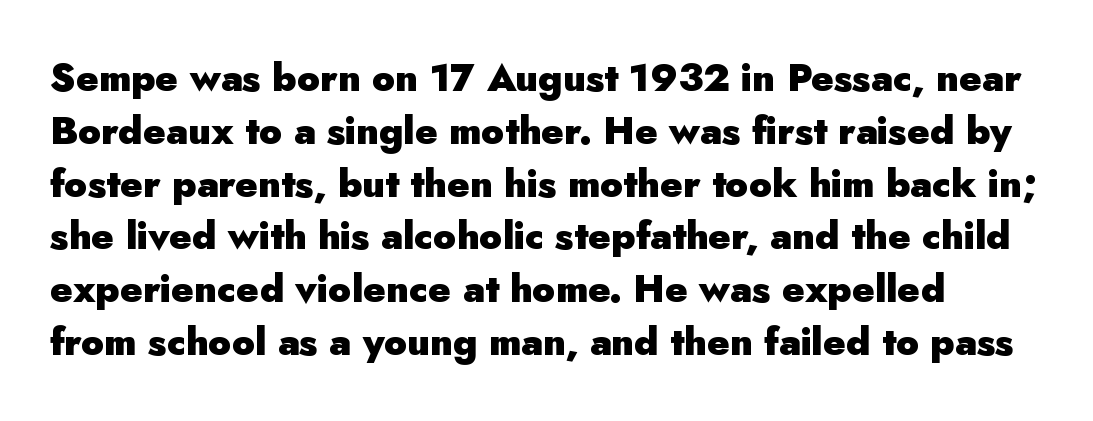
The image shows 38 px heavy sans-serif type, upright; set normal line spacing (1.39x), normal letter spacing, not underlined; low stroke contrast and a small x-height.
